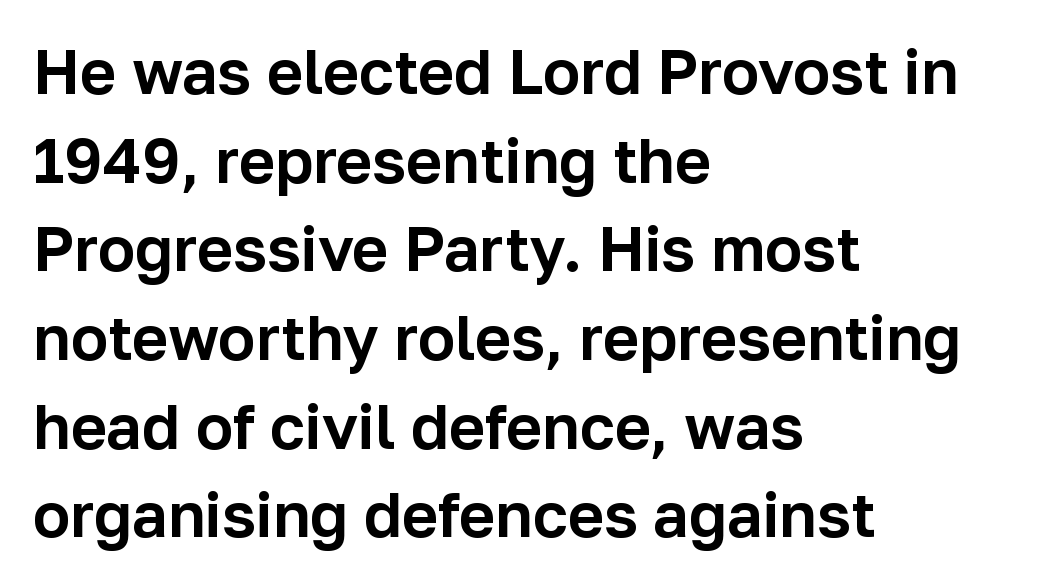
Spacing between characters is what you'd get straight out of the box. The letters stand upright; this is a roman face. The space between consecutive lines is moderate. Does the copy run flush right? No — it runs flush left. You could not count columns in this text — the font is proportionally spaced. What kind of face is this? One without serifs — a sans.
